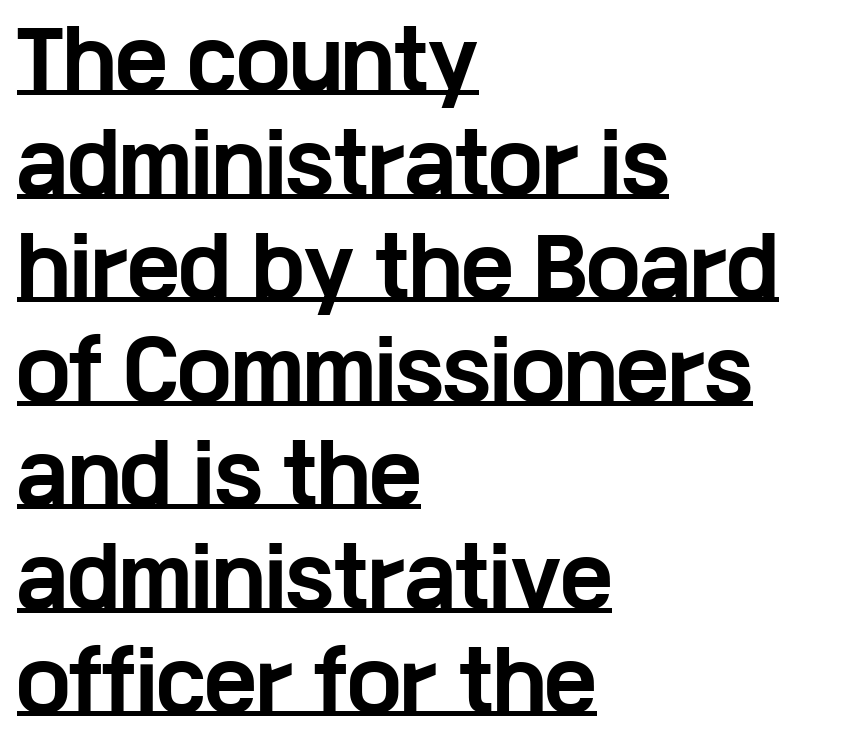
{"serif": "no", "italic": "no", "bold": "yes", "weight": "bold", "width": "wide", "stroke_contrast": "low", "x_height": "medium", "monospaced": "no", "underline": "yes", "align": "left", "line_spacing": "normal", "line_spacing_ratio": 1.31, "letter_spacing": "normal", "letter_spacing_em": 0.0, "glyph_px": 79}
